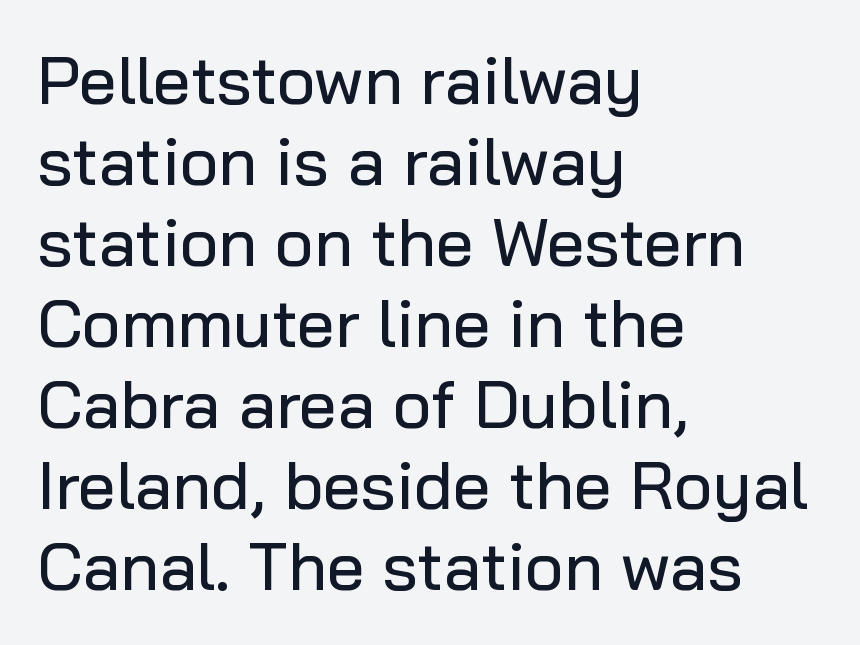
The image shows 67 px sans-serif type, upright; set left-aligned, line spacing 1.21x, normal letter spacing, not underlined; low stroke contrast and a medium x-height.
